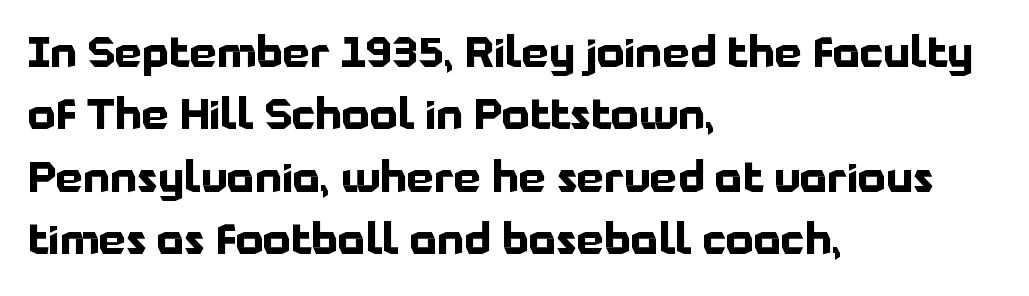
The image shows 43 px bold sans-serif type, upright; set left-aligned, normal line spacing (1.45x), normal letter spacing, not underlined; low stroke contrast and a medium x-height.
